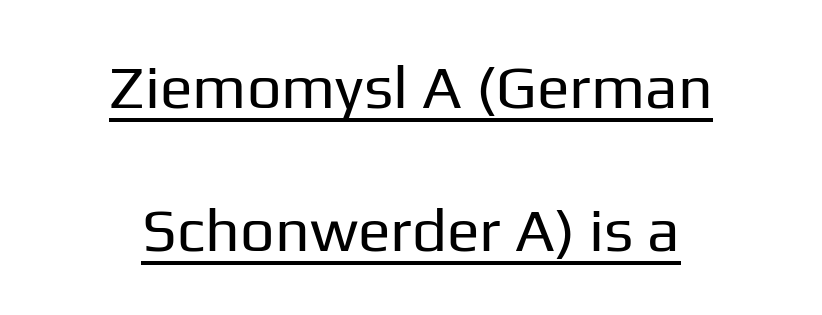
This rendering leaves character spacing at its baseline value. The characters display no serif detailing; their extremities are plain. Looks like someone drew a line under every word here. If you drew a line through each stem, it would be perfectly vertical.
